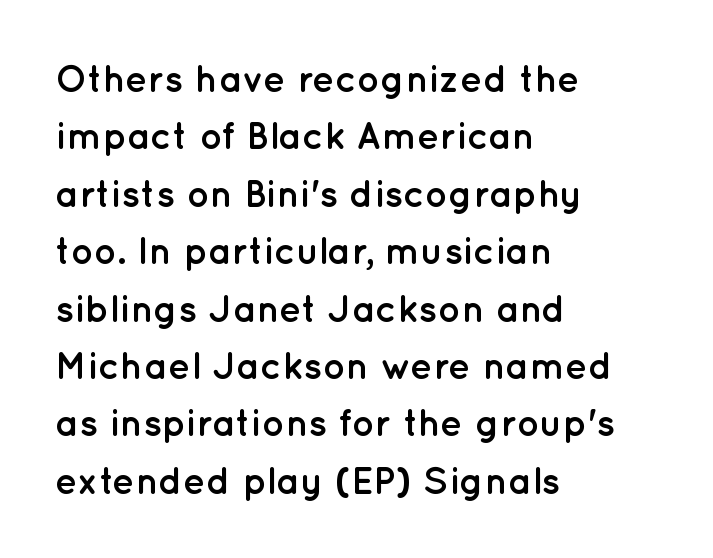
The image shows 38 px semibold sans-serif type, upright; set left-aligned, normal line spacing (1.51x), normal letter spacing, not underlined; low stroke contrast and a medium x-height.
